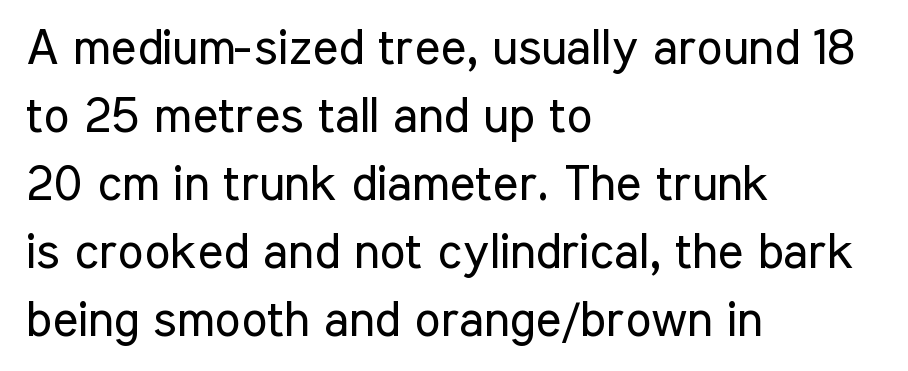
Q: Is the text bold? A: No.
Q: Is the text italic (slanted)? A: No, it is upright.
Q: Is the typeface a serif or a sans-serif typeface? A: Sans-serif.
Q: Is the text underlined? A: No.
Q: How is the paragraph aligned? A: Left-aligned.
Q: Is the spacing between letters normal or unusually wide? A: Normal.
Q: Is the spacing between lines tight, normal or loose? A: Normal.
Q: Width (condensed, normal, or wide)? A: Condensed.
Q: Stroke contrast? A: Low.
Q: x-height? A: Medium.
Q: Monospaced? A: No.
